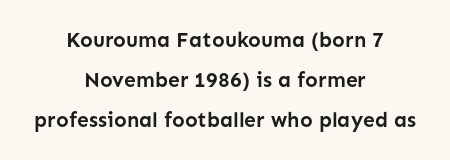
Neither beginnings nor endings align; midpoints do. The space directly below the letters is spotless. Weight check: bold — yes, fully. Line spacing here is loose. You can tell it's not italic because the verticals are truly vertical. Observe the ordinary spacing: letters are neighbours, not strangers.
